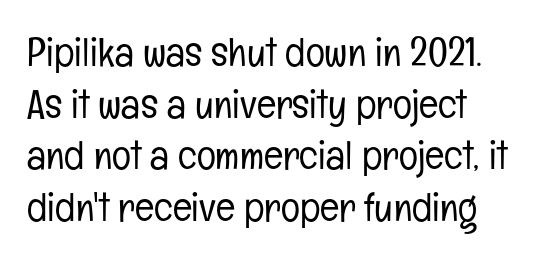
The horizontal fit of the characters is conventional and even. The passage shown is typed in a proportional face where columns would drift. Successive baselines arrive at the customary interval. Underline: absent. Nope, no serifs anywhere on these letters.
